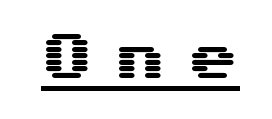
Emphasis is given by a line drawn under the lettering. Serifs: no, the terminals of the letterforms are clean. The type sits square on the baseline with zero lean. How are the letters spaced? Widely, with obvious added tracking.
